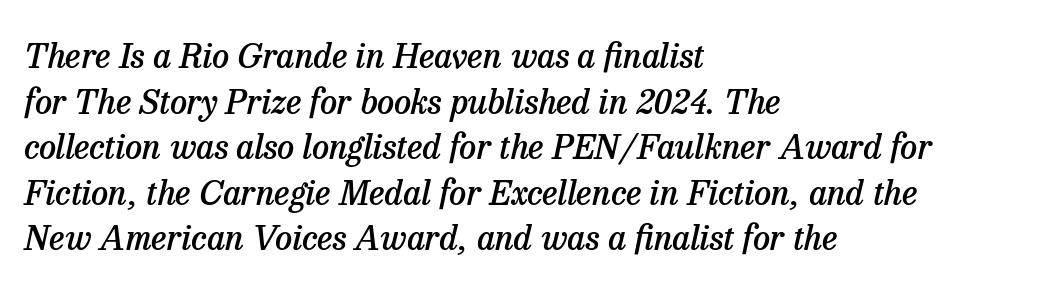
Q: Is the text bold? A: Semi-bold.
Q: Is the text italic (slanted)? A: Yes, it leans right by about 13 degrees.
Q: Is the typeface a serif or a sans-serif typeface? A: Serif.
Q: Is the text underlined? A: No.
Q: How is the paragraph aligned? A: Left-aligned.
Q: Is the spacing between letters normal or unusually wide? A: Normal.
Q: Is the spacing between lines tight, normal or loose? A: Normal.
Q: Width (condensed, normal, or wide)? A: Normal.
Q: Stroke contrast? A: Low.
Q: x-height? A: Medium.
Q: Monospaced? A: No.
